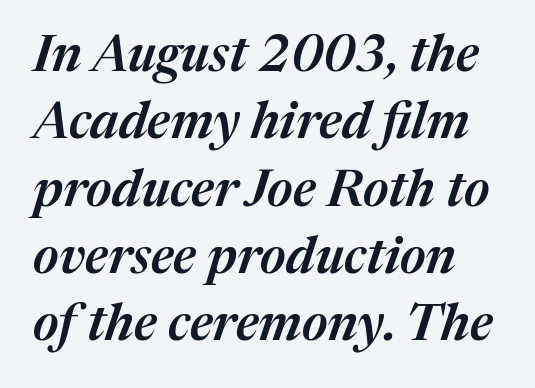
This rendering leaves character spacing at its baseline value. Is there much room between lines? A standard amount, neither cramped nor airy. Honestly, there is no underline to notice here at all. Does the weight exceed regular? Yes, but only to semibold.
